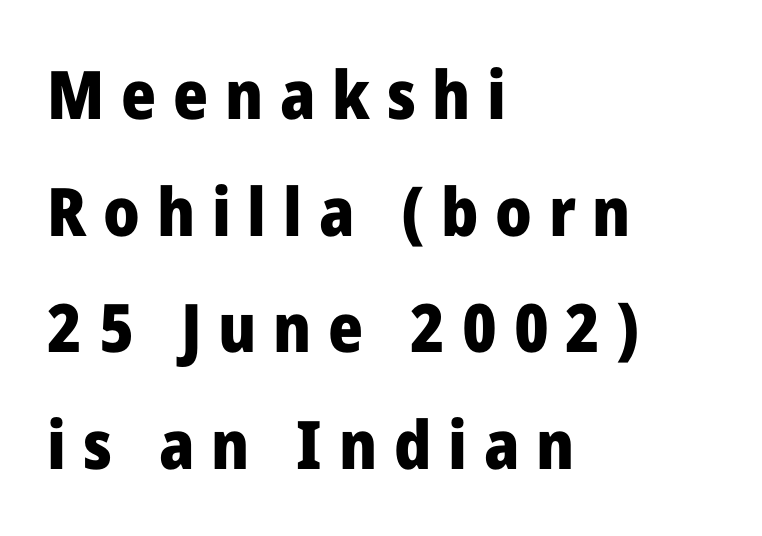
{"serif": "no", "italic": "no", "bold": "yes", "weight": "heavy", "width": "normal", "stroke_contrast": "low", "x_height": "medium", "monospaced": "no", "underline": "no", "align": "left", "line_spacing_ratio": 1.74, "letter_spacing": "wide", "letter_spacing_em": 0.25, "glyph_px": 67}
